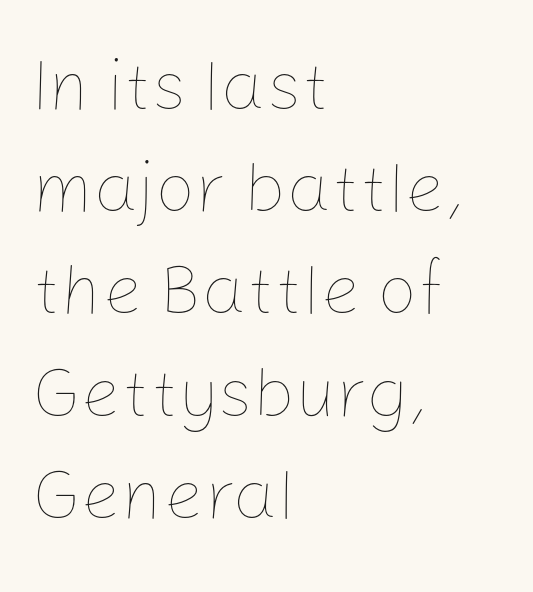
The image shows 71 px thin type, upright; set left-aligned, normal line spacing (1.44x), normal letter spacing, not underlined; low stroke contrast and a medium x-height.
